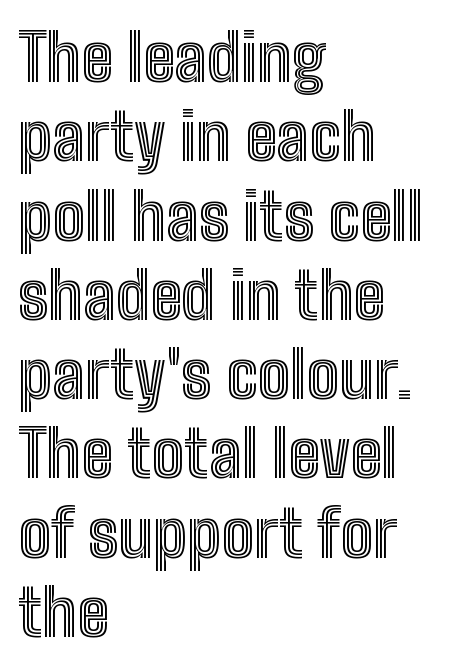
Q: Is the text italic (slanted)? A: No, it is upright.
Q: Is the text underlined? A: No.
Q: How is the paragraph aligned? A: Left-aligned.
Q: Is the spacing between letters normal or unusually wide? A: Normal.
Q: Width (condensed, normal, or wide)? A: Condensed.
Q: x-height? A: Medium.
Q: Monospaced? A: No.
